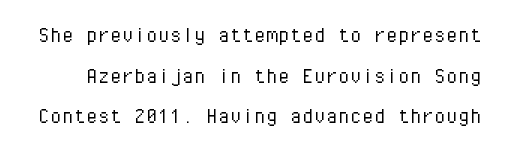
{"italic": "no", "bold": "no", "underline": "no", "line_spacing": "normal", "line_spacing_ratio": 1.69, "letter_spacing": "normal", "letter_spacing_em": 0.0, "glyph_px": 24}
